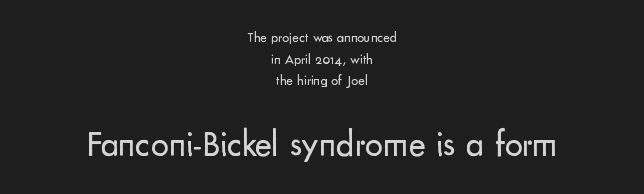
Q: Is the text bold? A: No.
Q: Is the text italic (slanted)? A: No, it is upright.
Q: Is the typeface a serif or a sans-serif typeface? A: Sans-serif.
Q: Is the text underlined? A: No.
Q: How is the paragraph aligned? A: Centered.
Q: Is the spacing between letters normal or unusually wide? A: Normal.
Q: Is the spacing between lines tight, normal or loose? A: Normal.
Q: Which block of text is set in a larger size, the first (top) or the second (bottom)? A: The second (bottom) one.
Q: Width (condensed, normal, or wide)? A: Normal.
Q: Stroke contrast? A: Low.
Q: x-height? A: Small.
Q: Monospaced? A: No.
